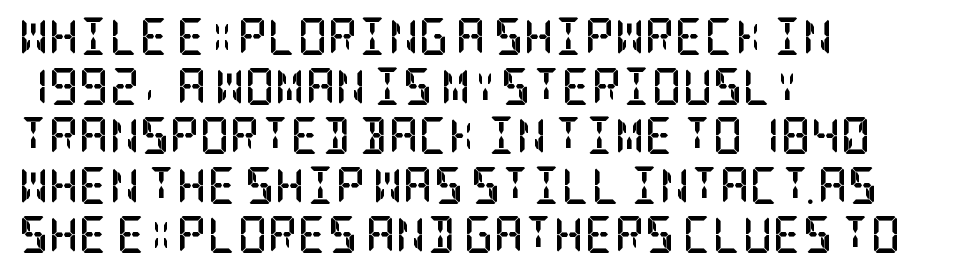
A roman cut, with each character standing at attention. This sample uses plain, unmodified letter spacing. In terms of leading, this rendering sits right in the middle. To sum up the face: it has serifs. Underlining? Definitely not there.
